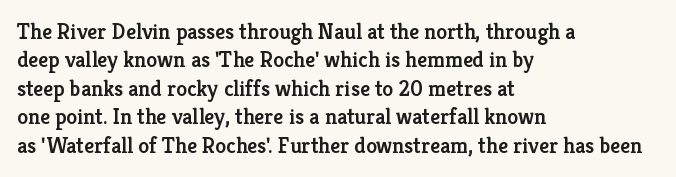
Tall strokes in this sample are plumb rather than angled. Caption: multi-line text, flush left, ragged right. Underline: absent. No extra tracking has been applied to these lines. The passage shown stacks its lines at a standard gap.
